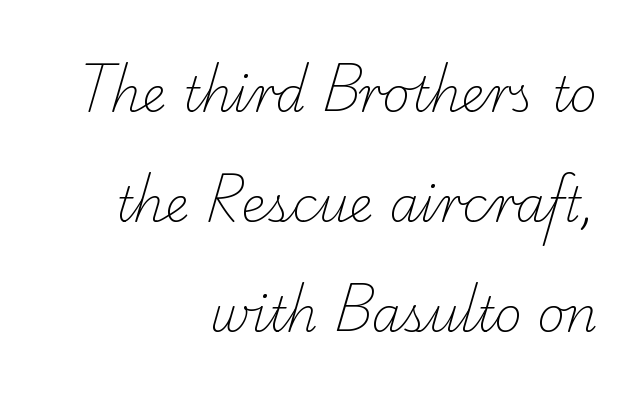
{"serif": "yes", "bold": "no", "weight": "light", "width": "normal", "stroke_contrast": "low", "x_height": "small", "monospaced": "no", "underline": "no", "align": "right", "line_spacing": "loose", "line_spacing_ratio": 2.29, "letter_spacing": "normal", "letter_spacing_em": 0.0, "glyph_px": 48}
